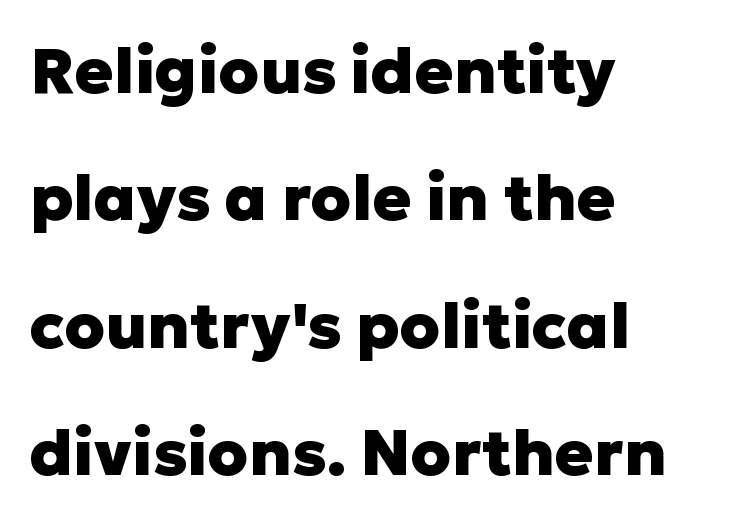
The image shows 64 px heavy sans-serif type, upright; set left-aligned, loose line spacing (1.99x), normal letter spacing, not underlined; low stroke contrast and a medium x-height.
